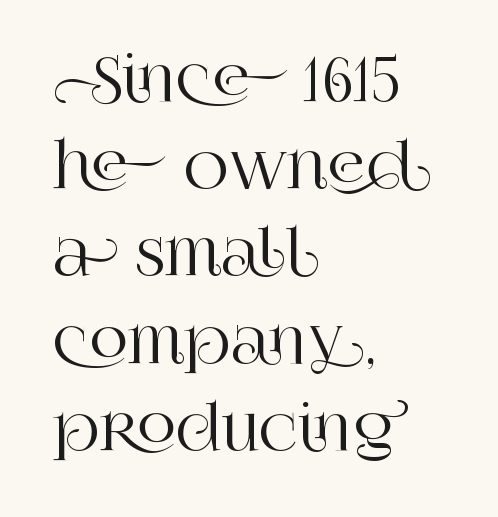
The passage shown is not underscored anywhere. Vertical spacing — default. Think of a printed novel: that variable character pitch is what you see here. Upright lettering throughout.
